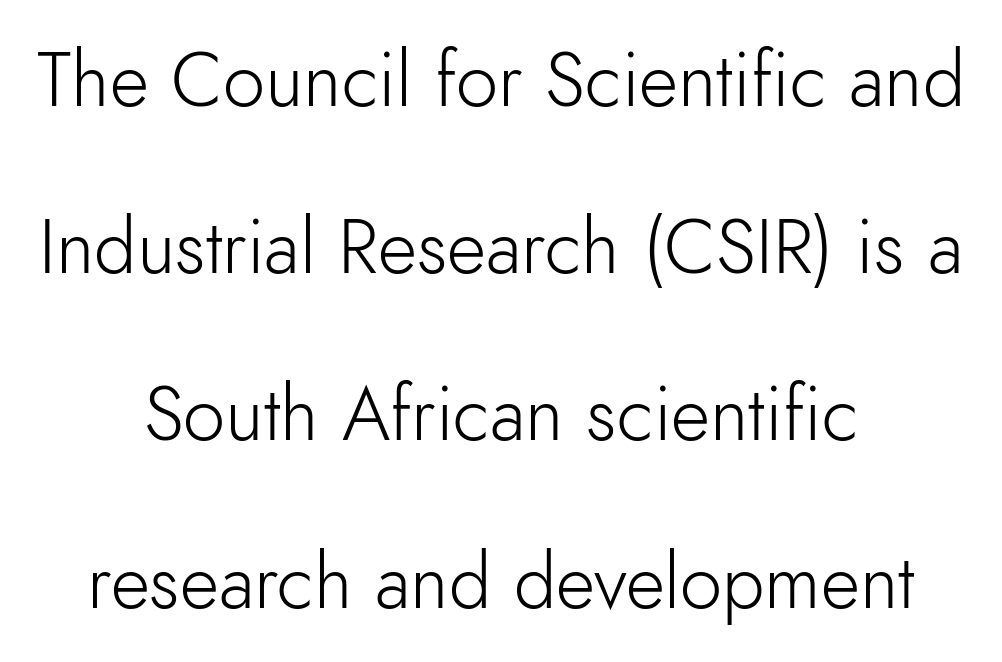
Q: Is the text bold? A: No.
Q: Is the text italic (slanted)? A: No, it is upright.
Q: Is the typeface a serif or a sans-serif typeface? A: Sans-serif.
Q: Is the text underlined? A: No.
Q: How is the paragraph aligned? A: Centered.
Q: Is the spacing between letters normal or unusually wide? A: Normal.
Q: Is the spacing between lines tight, normal or loose? A: Loose.
Q: Width (condensed, normal, or wide)? A: Normal.
Q: Stroke contrast? A: Low.
Q: x-height? A: Small.
Q: Monospaced? A: No.
